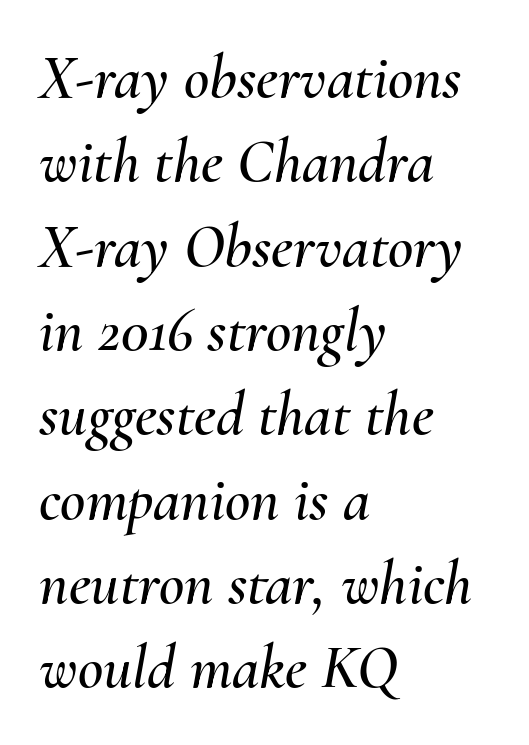
Q: Is the text italic (slanted)? A: Yes, it leans right by about 10 degrees.
Q: Is the text underlined? A: No.
Q: How is the paragraph aligned? A: Left-aligned.
Q: Is the spacing between letters normal or unusually wide? A: Normal.
Q: Is the spacing between lines tight, normal or loose? A: Normal.
Q: Width (condensed, normal, or wide)? A: Normal.
Q: Stroke contrast? A: Medium.
Q: x-height? A: Small.
Q: Monospaced? A: No.
